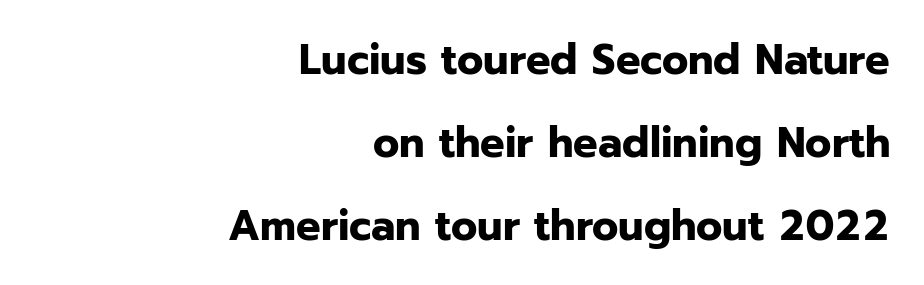
Q: Is the text bold? A: Yes.
Q: Is the text italic (slanted)? A: No, it is upright.
Q: Is the typeface a serif or a sans-serif typeface? A: Sans-serif.
Q: Is the text underlined? A: No.
Q: How is the paragraph aligned? A: Right-aligned.
Q: Is the spacing between letters normal or unusually wide? A: Normal.
Q: Is the spacing between lines tight, normal or loose? A: Loose.
Q: Width (condensed, normal, or wide)? A: Normal.
Q: Stroke contrast? A: Low.
Q: x-height? A: Medium.
Q: Monospaced? A: No.
